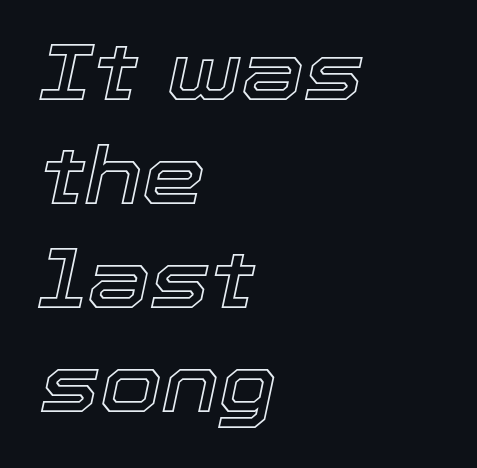
The image shows 80 px text type, italic (leaning right); set left-aligned, normal line spacing (1.3x), normal letter spacing, not underlined; a medium x-height.
